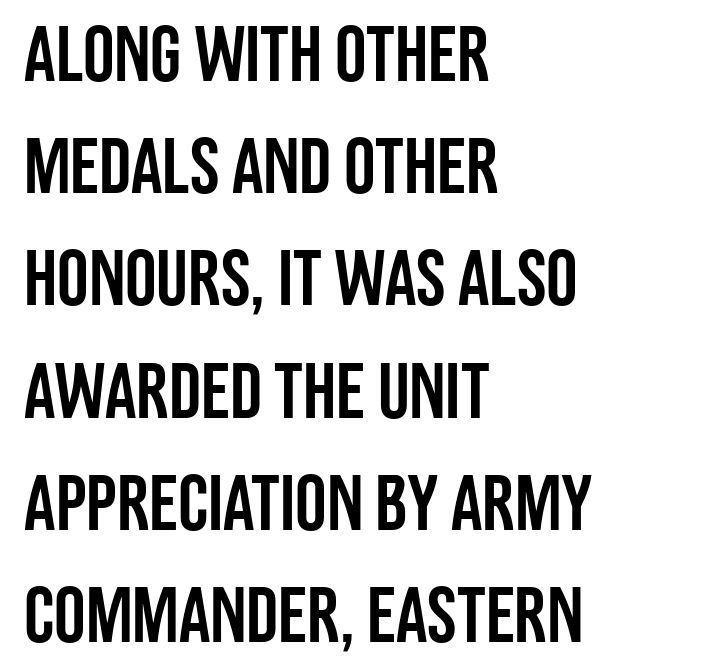
Is the block centered? No — it sits flush against the left margin. The type is set solid horizontally, with unmodified tracking. The rows are spaced the way most documents space them. Tall strokes in this sample are plumb rather than angled. Nobody drew a line under any word here.
